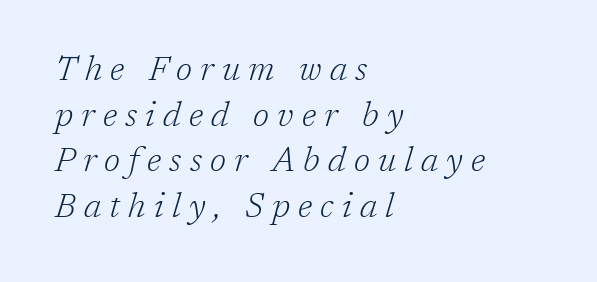
The image shows 34 px light serif type, italic (leaning right); set left-aligned, normal line spacing (1.34x), unusually wide letter spacing (+0.24 em), not underlined; low stroke contrast and a medium x-height.
